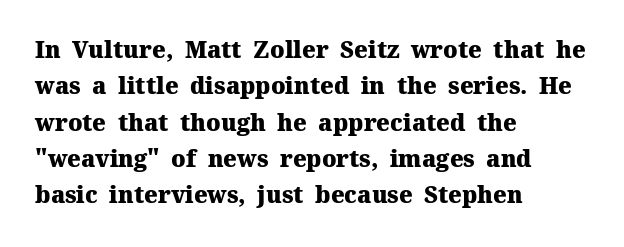
The image shows 23 px bold type, upright; set left-aligned, normal line spacing (1.58x), normal letter spacing, not underlined.
